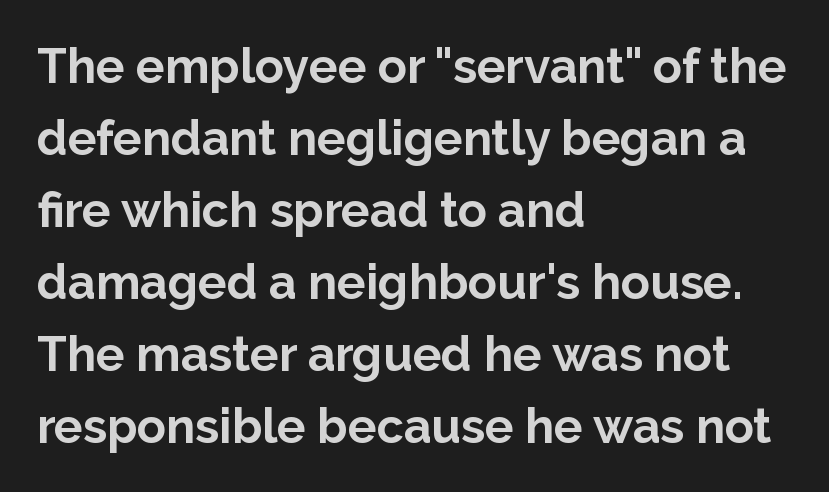
The image shows 48 px bold sans-serif type, upright; set left-aligned, normal line spacing (1.5x), normal letter spacing, not underlined; low stroke contrast and a medium x-height.
